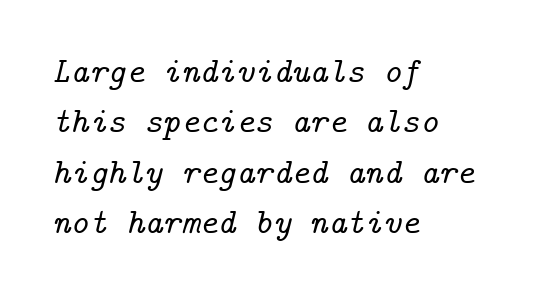
Q: Is the text italic (slanted)? A: Yes, it leans right by about 14 degrees.
Q: Is the typeface a serif or a sans-serif typeface? A: Serif.
Q: Is the text underlined? A: No.
Q: How is the paragraph aligned? A: Left-aligned.
Q: Is the spacing between letters normal or unusually wide? A: Normal.
Q: Is the spacing between lines tight, normal or loose? A: Normal.
Q: Width (condensed, normal, or wide)? A: Normal.
Q: Stroke contrast? A: Low.
Q: x-height? A: Medium.
